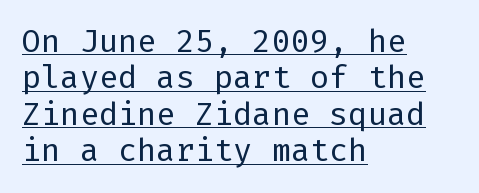
Q: Is the text bold? A: No.
Q: Is the text italic (slanted)? A: No, it is upright.
Q: Is the typeface a serif or a sans-serif typeface? A: Sans-serif.
Q: Is the text underlined? A: Yes.
Q: How is the paragraph aligned? A: Left-aligned.
Q: Is the spacing between letters normal or unusually wide? A: Normal.
Q: Is the spacing between lines tight, normal or loose? A: Tight.
Q: Width (condensed, normal, or wide)? A: Normal.
Q: Stroke contrast? A: Low.
Q: x-height? A: Medium.
